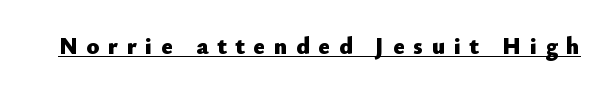
{"italic": "no", "bold": "yes", "underline": "yes", "letter_spacing": "wide", "letter_spacing_em": 0.36, "glyph_px": 24}
